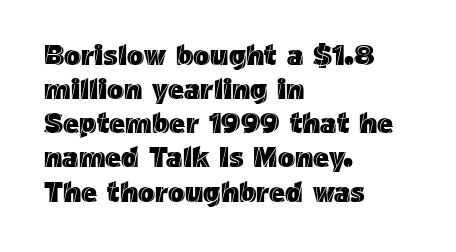
The image shows 28 px text type, upright; set left-aligned, line spacing 1.22x, normal letter spacing, not underlined; a medium x-height.
